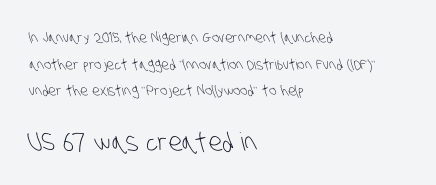
Q: Is the text bold? A: No.
Q: Is the text underlined? A: No.
Q: How is the paragraph aligned? A: Left-aligned.
Q: Is the spacing between letters normal or unusually wide? A: Normal.
Q: Is the spacing between lines tight, normal or loose? A: Loose.
Q: Which block of text is set in a larger size, the first (top) or the second (bottom)? A: The second (bottom) one.
